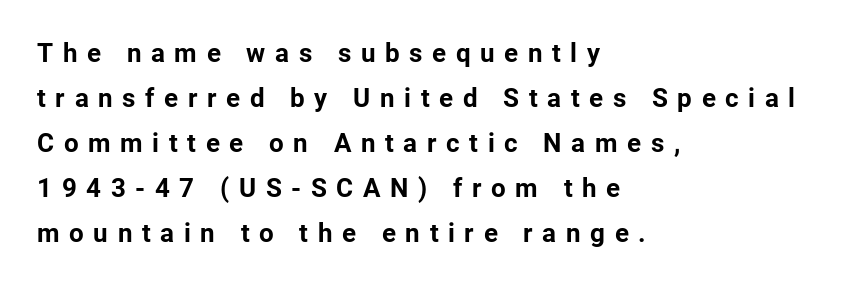
{"italic": "no", "bold": "yes", "underline": "no", "align": "left", "line_spacing_ratio": 1.73, "letter_spacing": "wide", "letter_spacing_em": 0.37, "glyph_px": 26}
